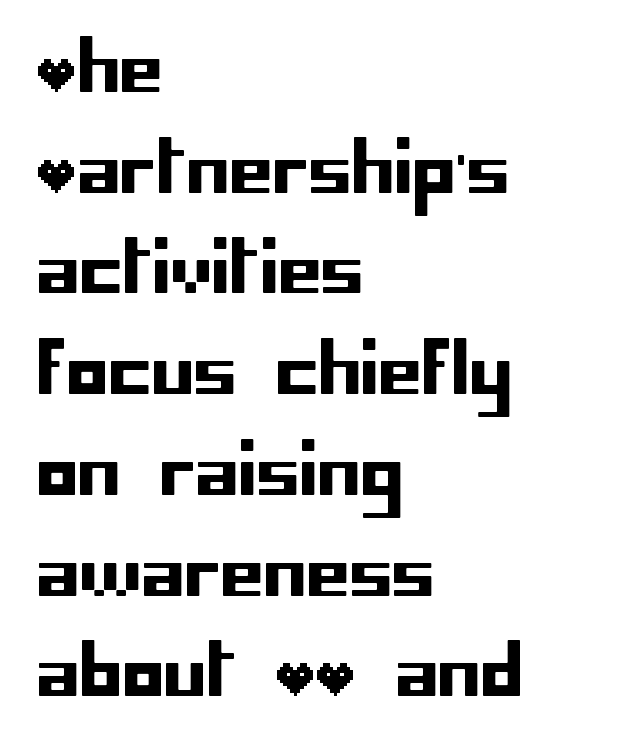
A typesetter would call this zero additional tracking. Any mark beneath the type? The region is blank. Does the type have serifs? No, each stem ends abruptly. This is roman type, the default non-slanted kind.
